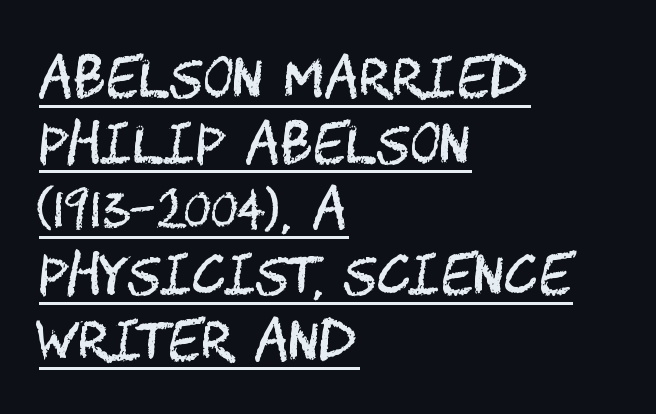
Q: Is the text bold? A: No.
Q: Is the text italic (slanted)? A: No, it is upright.
Q: Is the typeface a serif or a sans-serif typeface? A: Sans-serif.
Q: Is the text underlined? A: Yes.
Q: How is the paragraph aligned? A: Left-aligned.
Q: Is the spacing between letters normal or unusually wide? A: Normal.
Q: Width (condensed, normal, or wide)? A: Condensed.
Q: Stroke contrast? A: Medium.
Q: x-height? A: Large.
